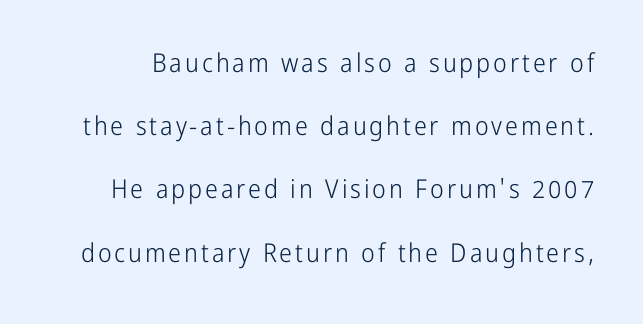
Heaviness? Minimal to ordinary, like unemphasized prose. A great deal of white space separates one row of letters from the next. Type without underlining. Vertical strokes here are truly vertical.
